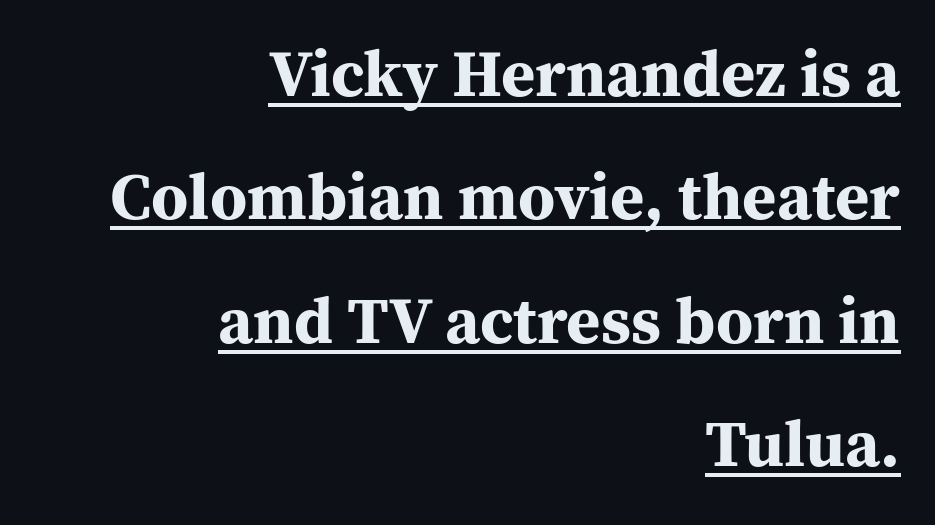
{"serif": "yes", "italic": "no", "bold": "yes", "weight": "bold", "width": "normal", "stroke_contrast": "medium", "x_height": "medium", "monospaced": "no", "underline": "yes", "align": "right", "line_spacing_ratio": 1.87, "letter_spacing": "normal", "letter_spacing_em": 0.0, "glyph_px": 66}
